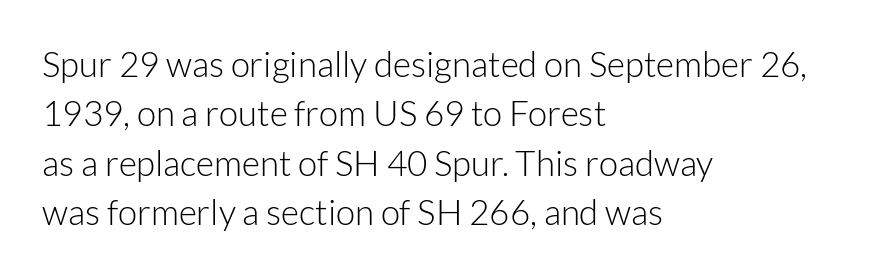
Q: Is the text bold? A: No.
Q: Is the text italic (slanted)? A: No, it is upright.
Q: Is the typeface a serif or a sans-serif typeface? A: Sans-serif.
Q: Is the text underlined? A: No.
Q: How is the paragraph aligned? A: Left-aligned.
Q: Is the spacing between letters normal or unusually wide? A: Normal.
Q: Is the spacing between lines tight, normal or loose? A: Normal.
Q: Width (condensed, normal, or wide)? A: Normal.
Q: Stroke contrast? A: Low.
Q: x-height? A: Medium.
Q: Monospaced? A: No.
